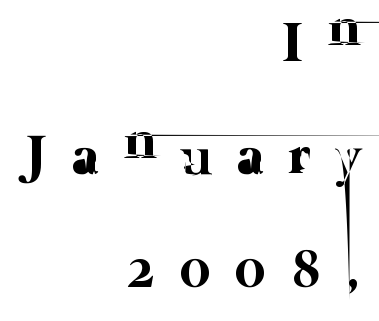
Tracking value appears strongly positive — letters spread wide. Reading down the column, the eye jumps a long way to each next line. The typesetter chose a ragged-left arrangement here. The letters advance in unequal steps, a hallmark of proportional type. Lines of text with bare space underneath. The face looks like a standard text weight, possibly lighter.
